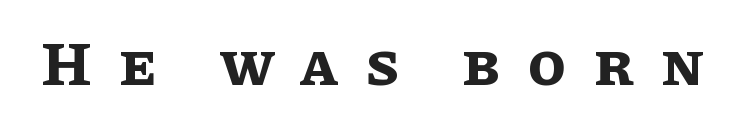
The image shows 62 px bold type, upright; set unusually wide letter spacing (+0.44 em), not underlined; low stroke contrast and a large x-height.
